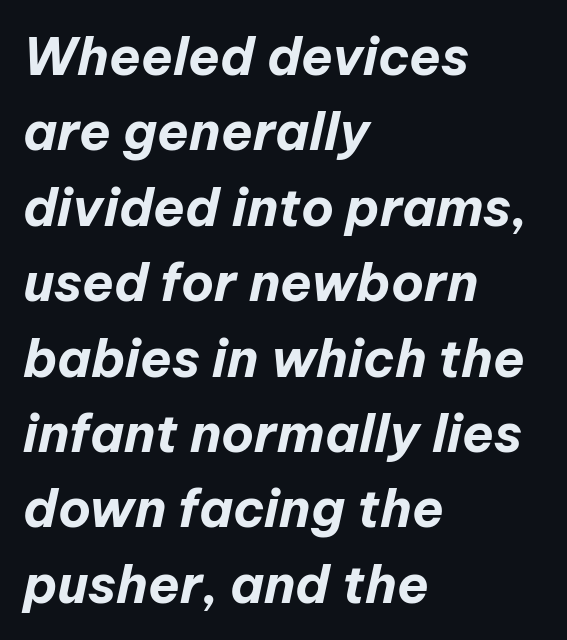
Q: Is the text bold? A: Yes.
Q: Is the text italic (slanted)? A: Yes, it leans right by about 12 degrees.
Q: Is the text underlined? A: No.
Q: How is the paragraph aligned? A: Left-aligned.
Q: Is the spacing between letters normal or unusually wide? A: Normal.
Q: Is the spacing between lines tight, normal or loose? A: Normal.
Q: Width (condensed, normal, or wide)? A: Normal.
Q: Stroke contrast? A: Low.
Q: x-height? A: Medium.
Q: Monospaced? A: No.
